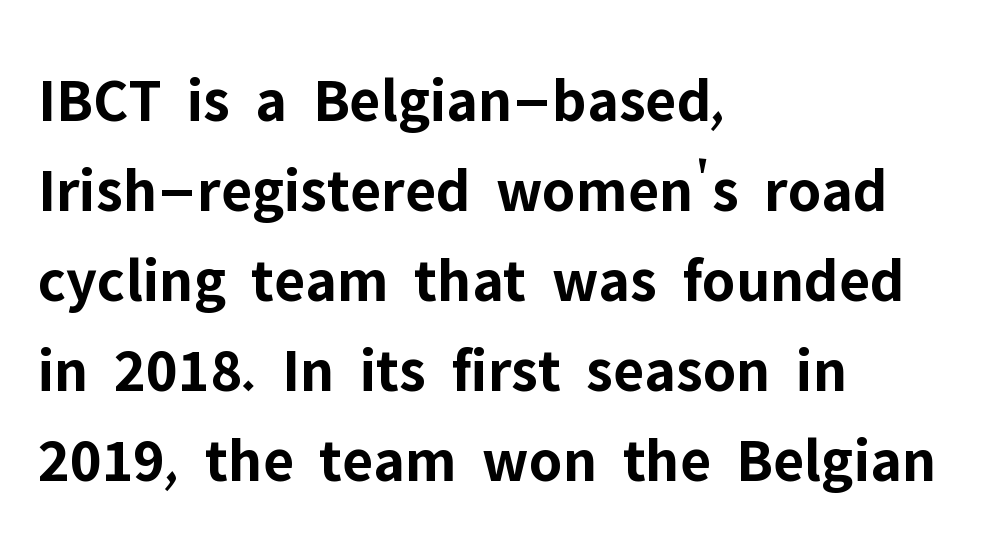
This is roman type, the default non-slanted kind. Descenders hang freely into open space. Regarding serifs, this sample does without them. These lines keep a tight, regular rhythm from letter to letter.
